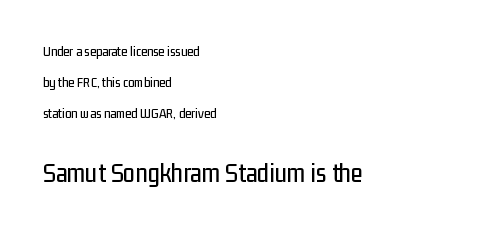
Q: Is the text italic (slanted)? A: No, it is upright.
Q: Is the text underlined? A: No.
Q: How is the paragraph aligned? A: Left-aligned.
Q: Is the spacing between letters normal or unusually wide? A: Normal.
Q: Is the spacing between lines tight, normal or loose? A: Loose.
Q: Which block of text is set in a larger size, the first (top) or the second (bottom)? A: The second (bottom) one.
